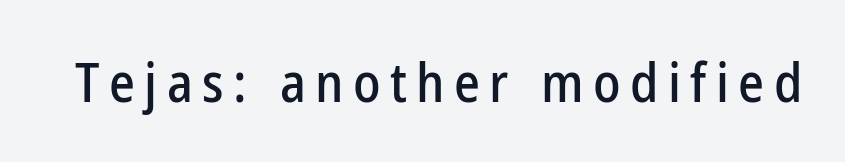
The image shows 55 px condensed sans-serif type, upright; set not underlined; low stroke contrast and a medium x-height.
